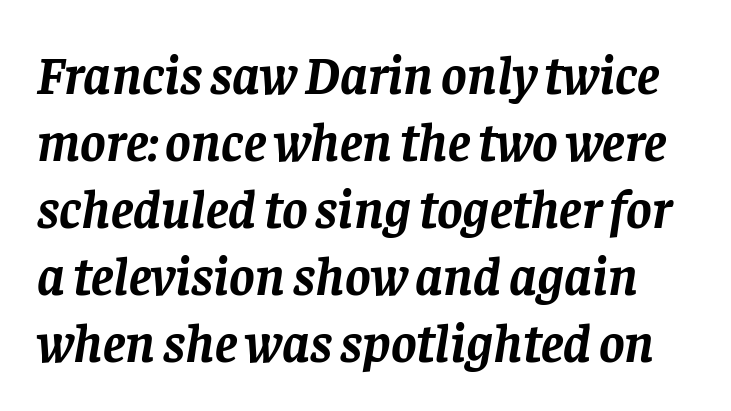
Q: Is the text bold? A: Yes.
Q: Is the text italic (slanted)? A: Yes, it leans right by about 8 degrees.
Q: Is the typeface a serif or a sans-serif typeface? A: Serif.
Q: Is the text underlined? A: No.
Q: Is the spacing between letters normal or unusually wide? A: Normal.
Q: Width (condensed, normal, or wide)? A: Normal.
Q: Stroke contrast? A: Low.
Q: x-height? A: Large.
Q: Monospaced? A: No.
